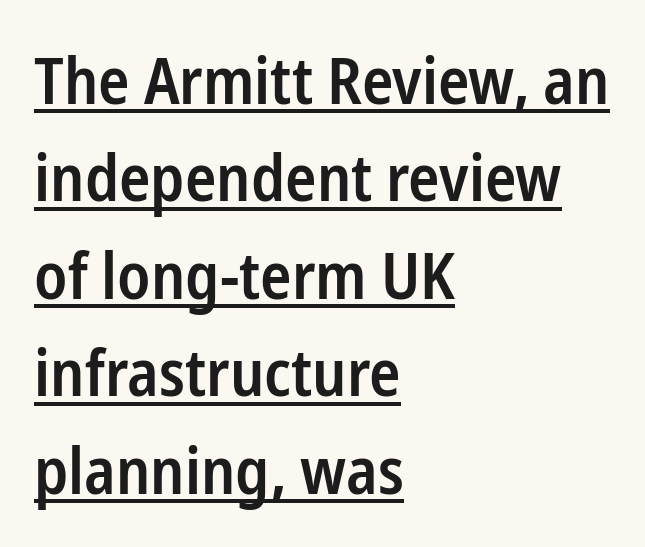
These words are printed semibold, heavier than regular yet not bold. Serifs: no, the terminals of the letterforms are clean. The rendering uses natural spacing where letterforms have individual widths. Summary of vertical rhythm: regular, with standard interline spacing.
